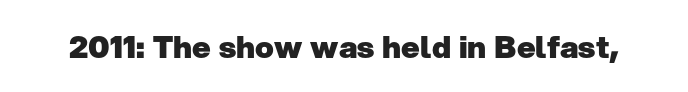
Q: Is the text bold? A: Yes.
Q: Is the text italic (slanted)? A: No, it is upright.
Q: Is the typeface a serif or a sans-serif typeface? A: Sans-serif.
Q: Is the text underlined? A: No.
Q: Is the spacing between letters normal or unusually wide? A: Normal.
Q: Width (condensed, normal, or wide)? A: Normal.
Q: Stroke contrast? A: Low.
Q: x-height? A: Medium.
Q: Monospaced? A: No.
